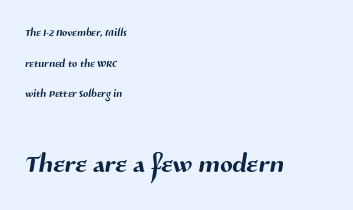
Look at the tracking — it's just the regular setting, nothing added. Note the varied advance widths — an 'i' is clearly narrower than an 'm'. Teacher's note: observe the even left margin — that is flush-left alignment. Between these two stacked blocks, the lower one wins on size. Check under the words: just untouched page.
